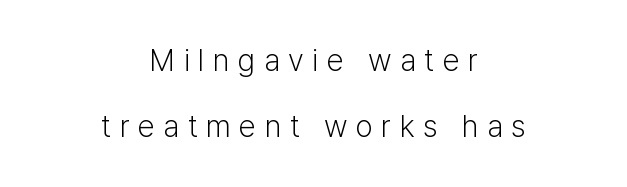
{"serif": "no", "italic": "no", "bold": "no", "weight": "light", "width": "normal", "stroke_contrast": "low", "x_height": "medium", "monospaced": "no", "underline": "no", "align": "center", "line_spacing": "loose", "line_spacing_ratio": 2.14, "letter_spacing": "wide", "letter_spacing_em": 0.27, "glyph_px": 31}
